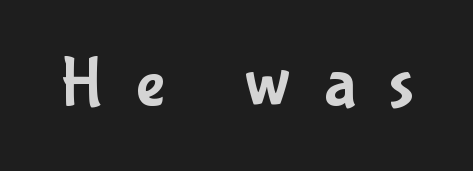
{"serif": "no", "italic": "no", "width": "condensed", "stroke_contrast": "low", "x_height": "medium", "monospaced": "no", "underline": "no", "letter_spacing": "wide", "letter_spacing_em": 0.48, "glyph_px": 69}
